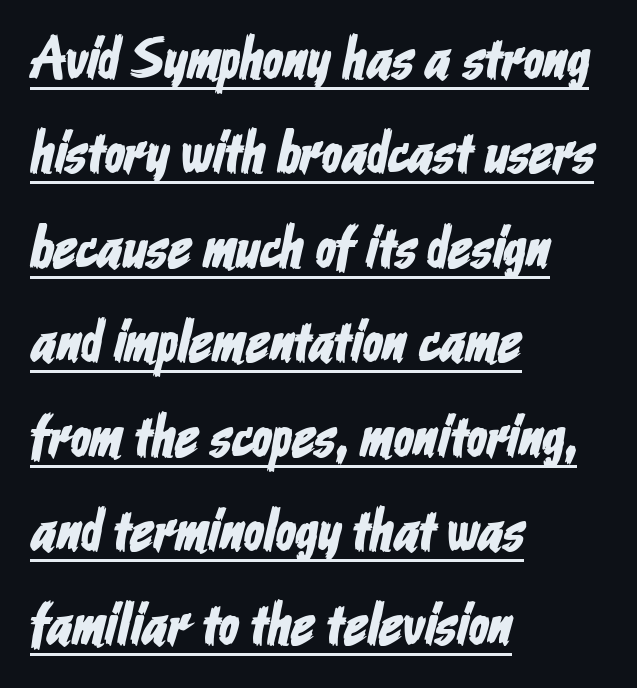
Q: Is the typeface a serif or a sans-serif typeface? A: Sans-serif.
Q: Is the text underlined? A: Yes.
Q: How is the paragraph aligned? A: Left-aligned.
Q: Is the spacing between letters normal or unusually wide? A: Normal.
Q: Is the spacing between lines tight, normal or loose? A: Normal.
Q: Width (condensed, normal, or wide)? A: Condensed.
Q: Stroke contrast? A: Low.
Q: x-height? A: Medium.
Q: Monospaced? A: No.
